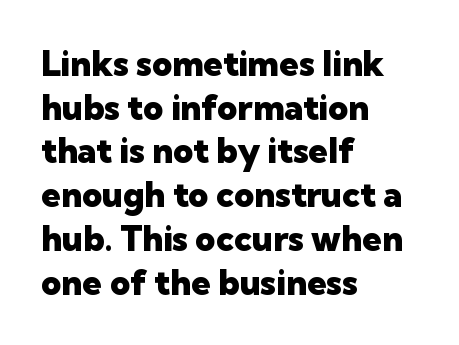
Q: Is the text bold? A: Yes.
Q: Is the text italic (slanted)? A: No, it is upright.
Q: Is the typeface a serif or a sans-serif typeface? A: Sans-serif.
Q: Is the text underlined? A: No.
Q: How is the paragraph aligned? A: Left-aligned.
Q: Is the spacing between letters normal or unusually wide? A: Normal.
Q: Is the spacing between lines tight, normal or loose? A: Normal.
Q: Width (condensed, normal, or wide)? A: Normal.
Q: Stroke contrast? A: Low.
Q: x-height? A: Medium.
Q: Monospaced? A: No.
